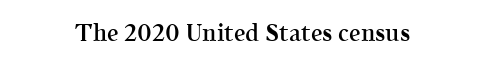
Q: Is the text bold? A: Semi-bold.
Q: Is the text italic (slanted)? A: No, it is upright.
Q: Is the text underlined? A: No.
Q: Is the spacing between letters normal or unusually wide? A: Normal.
